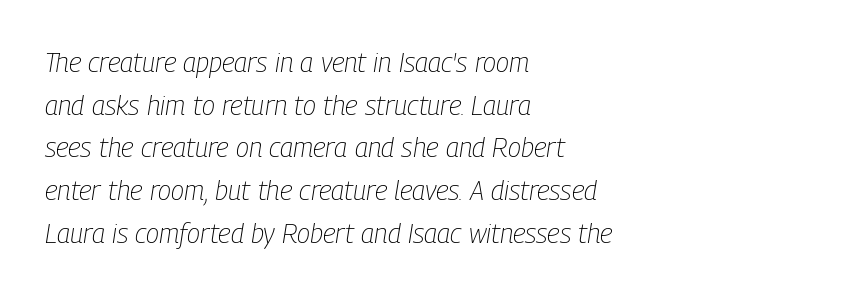
Standard letterfit; no display-style spreading of the glyphs. The glyphs are unaccompanied by any horizontal stroke below them. This rendering uses left alignment, leaving the right contour irregular. The lettering tilts uniformly, giving the passage an italic look.
